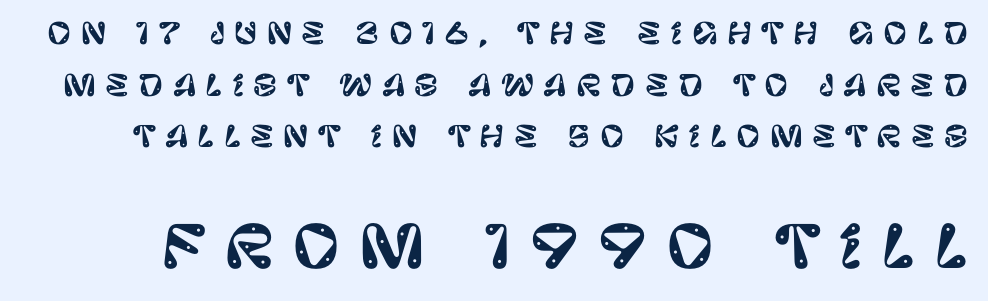
Q: Is the text italic (slanted)? A: Yes.
Q: Is the typeface a serif or a sans-serif typeface? A: Sans-serif.
Q: Is the text underlined? A: No.
Q: Is the spacing between letters normal or unusually wide? A: Unusually wide.
Q: Which block of text is set in a larger size, the first (top) or the second (bottom)? A: The second (bottom) one.
Q: Width (condensed, normal, or wide)? A: Normal.
Q: Stroke contrast? A: Low.
Q: x-height? A: Large.
Q: Monospaced? A: No.
